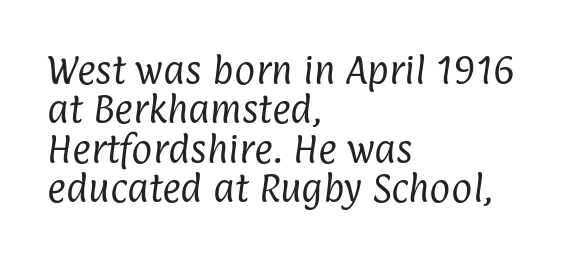
The image shows 32 px regular-weight, condensed sans-serif type; set left-aligned, line spacing 1.23x, normal letter spacing, not underlined; low stroke contrast and a medium x-height.
